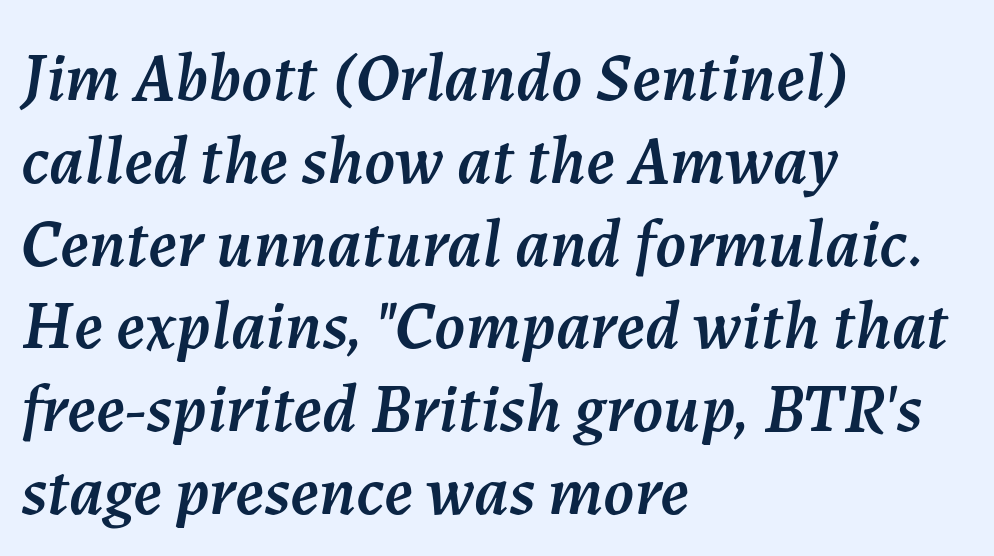
{"italic": "yes", "lean": "right", "slant_degrees": 7, "width": "normal", "stroke_contrast": "medium", "x_height": "medium", "monospaced": "no", "underline": "no", "align": "left", "line_spacing_ratio": 1.2, "letter_spacing": "normal", "letter_spacing_em": 0.0, "glyph_px": 69}
